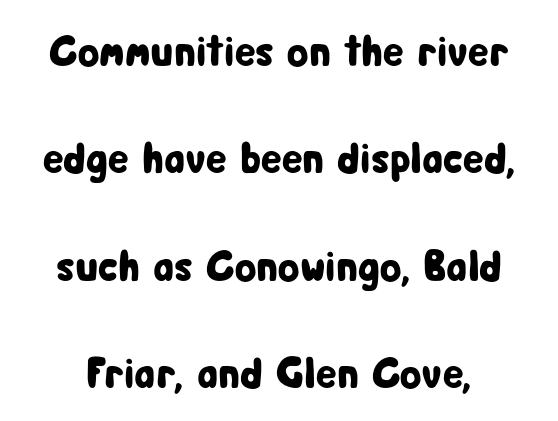
To sum up the face: it is a sans, with no serifs. Standard letterfit; no display-style spreading of the glyphs. The typography opts for an upright posture over an oblique one. Check under the words: just untouched page. Proportional: the letters do not fall into vertical columns. The space between consecutive lines is lavish.
